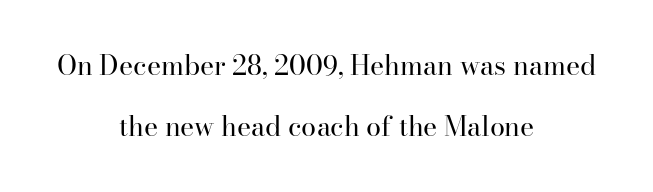
Q: Is the text bold? A: No.
Q: Is the text italic (slanted)? A: No, it is upright.
Q: Is the text underlined? A: No.
Q: How is the paragraph aligned? A: Centered.
Q: Is the spacing between letters normal or unusually wide? A: Normal.
Q: Is the spacing between lines tight, normal or loose? A: Loose.
